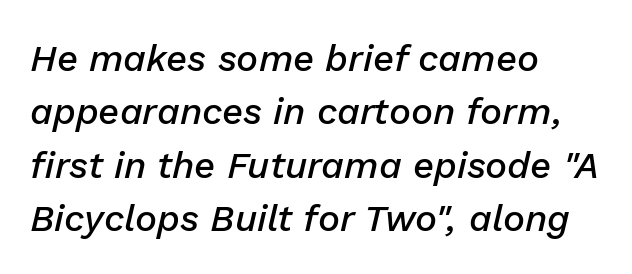
Q: Is the text bold? A: Semi-bold.
Q: Is the text italic (slanted)? A: Yes, it leans right by about 13 degrees.
Q: Is the text underlined? A: No.
Q: How is the paragraph aligned? A: Left-aligned.
Q: Is the spacing between letters normal or unusually wide? A: Normal.
Q: Is the spacing between lines tight, normal or loose? A: Normal.
Q: Width (condensed, normal, or wide)? A: Normal.
Q: Stroke contrast? A: Low.
Q: x-height? A: Medium.
Q: Monospaced? A: No.
